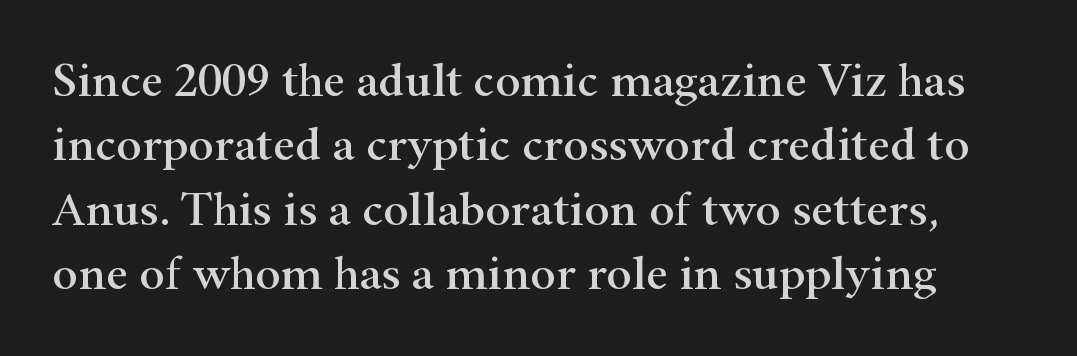
Q: Is the text italic (slanted)? A: No, it is upright.
Q: Is the typeface a serif or a sans-serif typeface? A: Serif.
Q: Is the text underlined? A: No.
Q: Is the spacing between letters normal or unusually wide? A: Normal.
Q: Is the spacing between lines tight, normal or loose? A: Normal.
Q: Width (condensed, normal, or wide)? A: Wide.
Q: Stroke contrast? A: High.
Q: x-height? A: Small.
Q: Monospaced? A: No.
